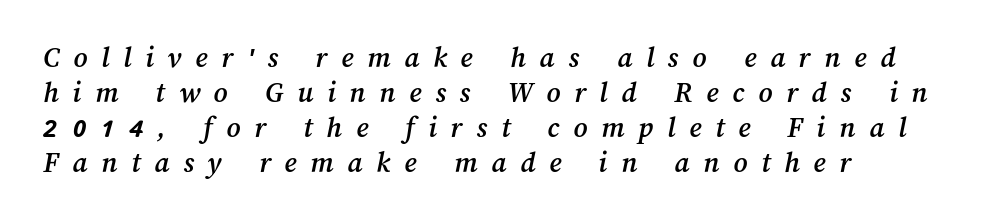
Letter spacing: wide. The space directly below the letters is spotless. The letters advance in unequal steps, a hallmark of proportional type.
